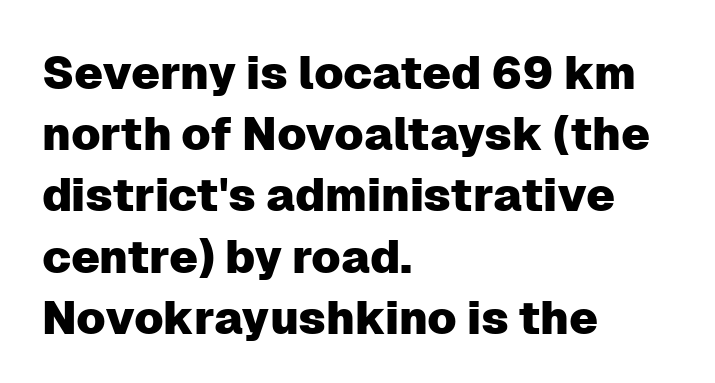
{"serif": "no", "italic": "no", "width": "normal", "stroke_contrast": "low", "x_height": "medium", "monospaced": "no", "underline": "no", "align": "left", "line_spacing": "normal", "line_spacing_ratio": 1.33, "letter_spacing": "normal", "letter_spacing_em": 0.0, "glyph_px": 46}
